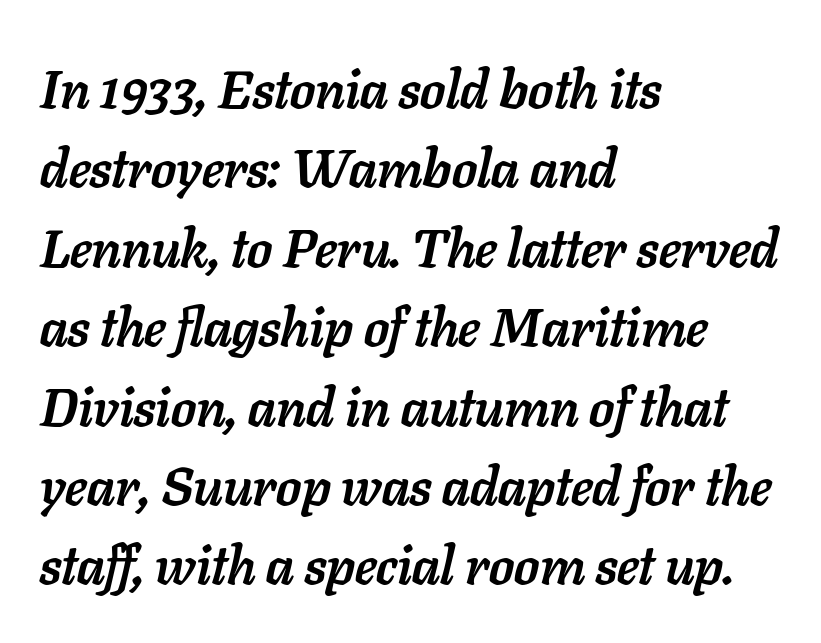
The image shows 54 px semibold type, italic (leaning right); set left-aligned, normal line spacing (1.47x), normal letter spacing, not underlined; low stroke contrast and a medium x-height.
